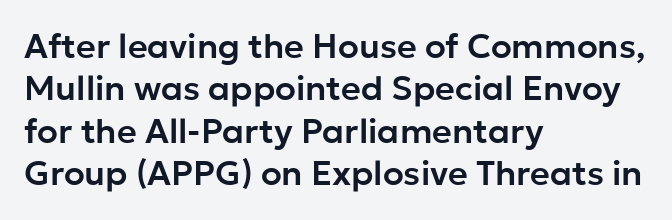
Q: Is the text italic (slanted)? A: No, it is upright.
Q: Is the typeface a serif or a sans-serif typeface? A: Sans-serif.
Q: Is the text underlined? A: No.
Q: How is the paragraph aligned? A: Left-aligned.
Q: Is the spacing between letters normal or unusually wide? A: Normal.
Q: Is the spacing between lines tight, normal or loose? A: Normal.
Q: Width (condensed, normal, or wide)? A: Normal.
Q: Stroke contrast? A: Low.
Q: x-height? A: Medium.
Q: Monospaced? A: No.
